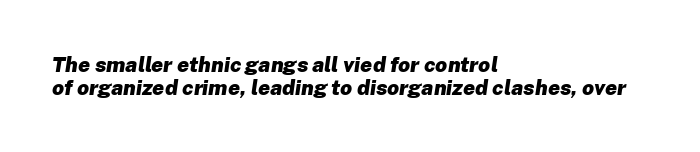
Pretty heavy lettering here — definitely bold. Descenders are the only things crossing below the line. Rendered with sloped, italic letterforms. Layout note: lines flush left. Honestly, the letter spacing is just normal — you wouldn't notice it.
